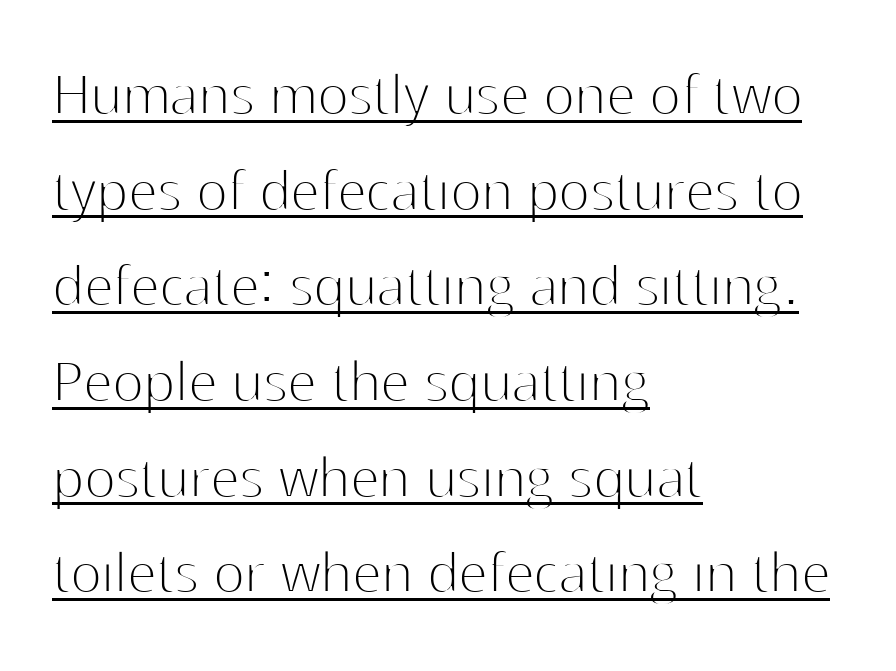
The passage shown is typeset with a sans-serif family. The paragraph shown leans on its left margin. Character widths vary here, with narrow letters taking less room than wide ones. Evenly set lines give the paragraph a standard silhouette. Ink coverage per letter is moderate at most. Short note: letters normally spaced.
